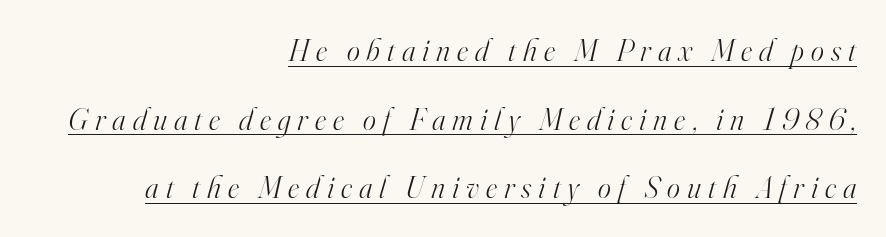
Q: Is the text bold? A: No.
Q: Is the text italic (slanted)? A: Yes, it leans right by about 16 degrees.
Q: Is the typeface a serif or a sans-serif typeface? A: Serif.
Q: Is the text underlined? A: Yes.
Q: How is the paragraph aligned? A: Right-aligned.
Q: Is the spacing between letters normal or unusually wide? A: Unusually wide.
Q: Is the spacing between lines tight, normal or loose? A: Loose.
Q: Width (condensed, normal, or wide)? A: Normal.
Q: Stroke contrast? A: High.
Q: x-height? A: Small.
Q: Monospaced? A: No.
